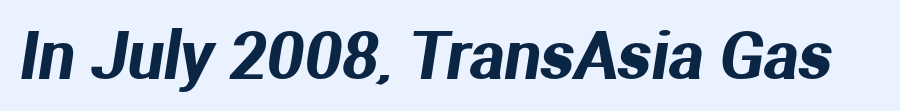
The image shows 65 px sans-serif type; set normal letter spacing, not underlined; medium stroke contrast and a medium x-height.
